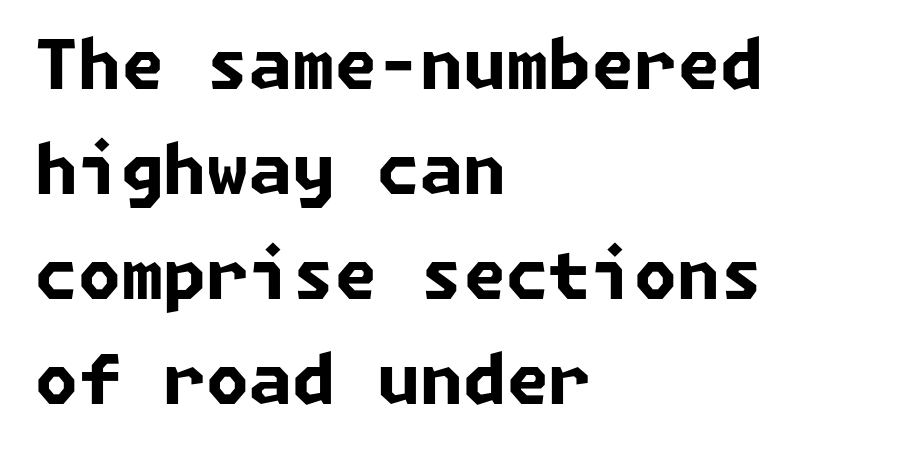
{"serif": "no", "bold": "yes", "weight": "bold", "width": "normal", "stroke_contrast": "low", "x_height": "medium", "underline": "no", "align": "left", "line_spacing": "normal", "line_spacing_ratio": 1.52, "letter_spacing": "normal", "letter_spacing_em": 0.0, "glyph_px": 69}
